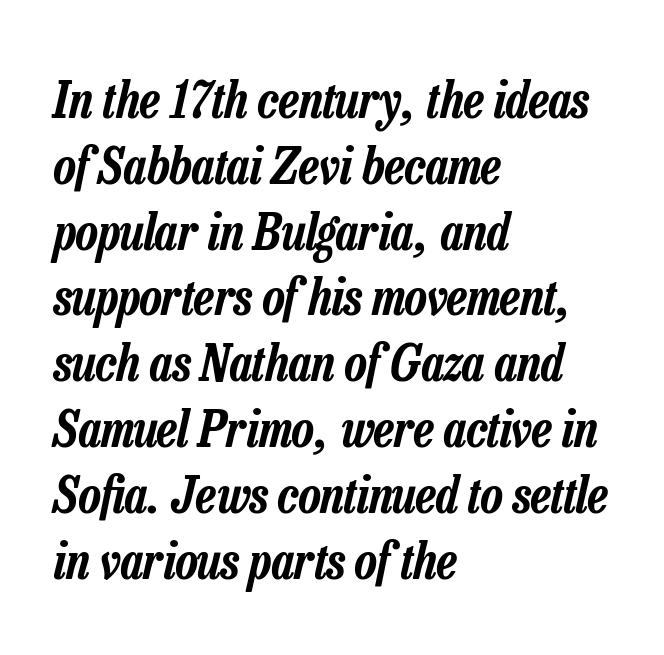
{"italic": "yes", "lean": "right", "slant_degrees": 13, "width": "condensed", "stroke_contrast": "low", "x_height": "medium", "monospaced": "no", "underline": "no", "align": "left", "line_spacing": "normal", "line_spacing_ratio": 1.29, "letter_spacing": "normal", "letter_spacing_em": 0.0, "glyph_px": 51}
